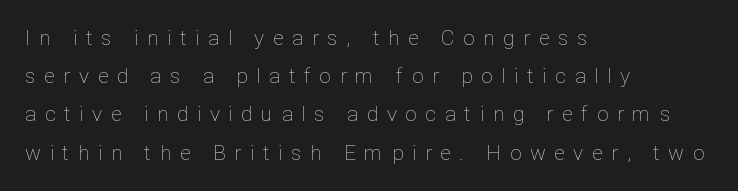
Tracking value appears strongly positive — letters spread wide. Think standard paragraph weight, or any step lighter than that. Beneath every word, the page is bare. Caption: multi-line text, flush left, ragged right. The font's upright variant was chosen for this text.
